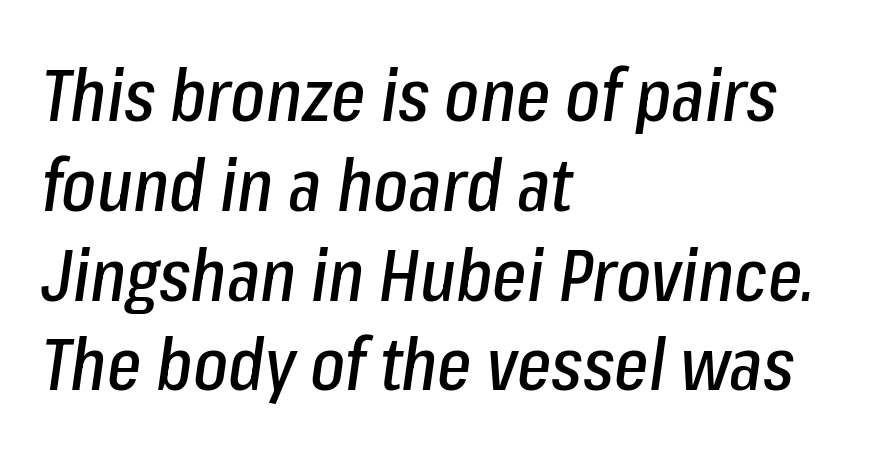
Is the letter spacing exaggerated? No — it looks like the ordinary default. This sample has the flowing, uneven cadence of proportional lettering. These lines were composed using italics. The words here are not underlined. Leftover space on each line is placed entirely after the last word.
